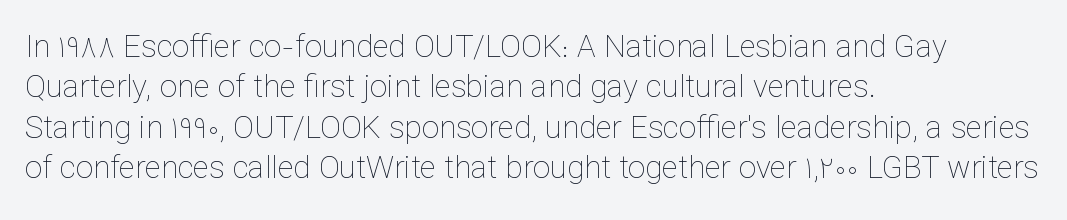
{"italic": "no", "bold": "no", "weight": "thin", "width": "normal", "stroke_contrast": "low", "x_height": "medium", "monospaced": "no", "underline": "no", "align": "left", "line_spacing": "normal", "line_spacing_ratio": 1.3, "letter_spacing": "normal", "letter_spacing_em": 0.0, "glyph_px": 31}
